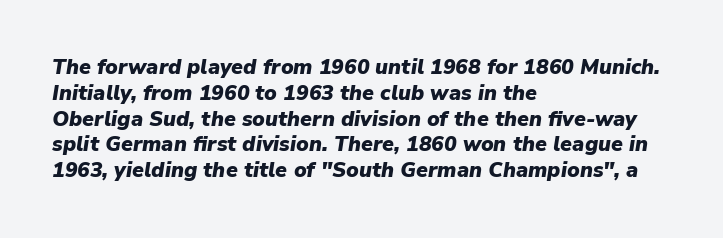
{"italic": "yes", "lean": "right", "slant_degrees": 9, "bold": "yes", "underline": "no", "align": "left", "line_spacing_ratio": 1.23, "letter_spacing": "normal", "letter_spacing_em": 0.0, "glyph_px": 21}
